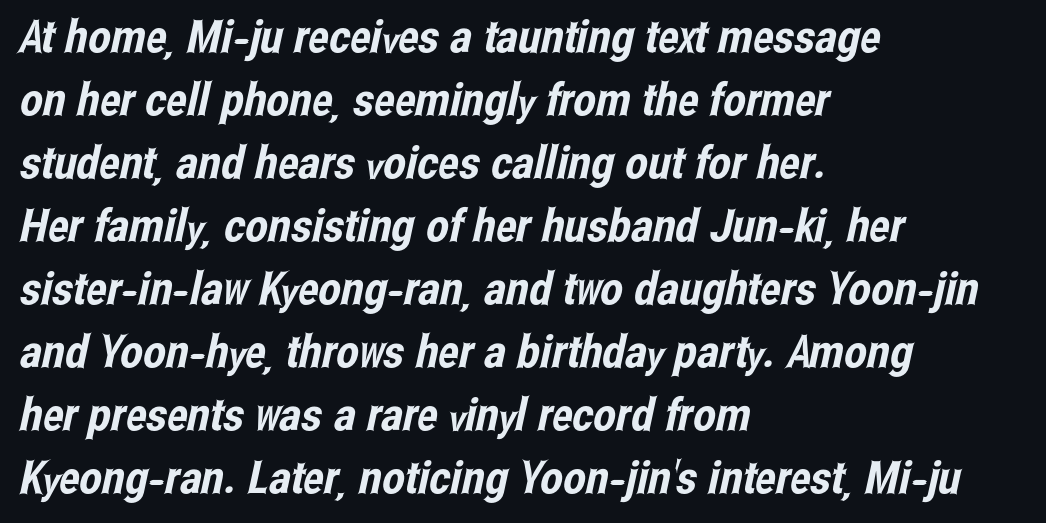
This sample has the flowing, uneven cadence of proportional lettering. Bare-footed words on every line. Regular leading. The ragged edge is on the right, which tells us the setting is flush left. The glyphs in this specimen are sans serif.
